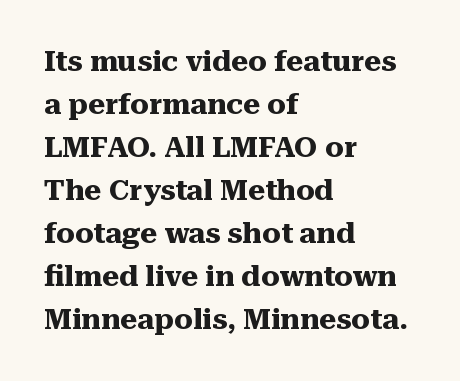
Q: Is the text bold? A: Yes.
Q: Is the text italic (slanted)? A: No, it is upright.
Q: Is the typeface a serif or a sans-serif typeface? A: Serif.
Q: Is the text underlined? A: No.
Q: How is the paragraph aligned? A: Left-aligned.
Q: Is the spacing between letters normal or unusually wide? A: Normal.
Q: Is the spacing between lines tight, normal or loose? A: Normal.
Q: Width (condensed, normal, or wide)? A: Normal.
Q: Stroke contrast? A: Medium.
Q: x-height? A: Medium.
Q: Monospaced? A: No.
